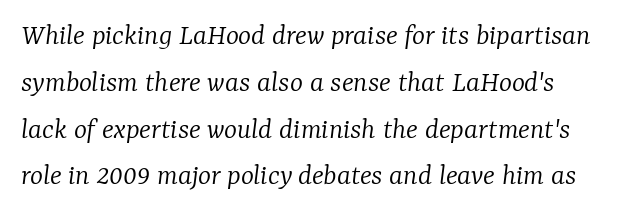
Summary of weight: not heavy and not bold. Anything drawn beneath the words? Only blank space. The font's italic variant was chosen for this text. Horizontal bands of white between lines are of average thickness. These lines are rendered in a variable-pitch font. Default kerning and tracking; the words read as compact shapes.
